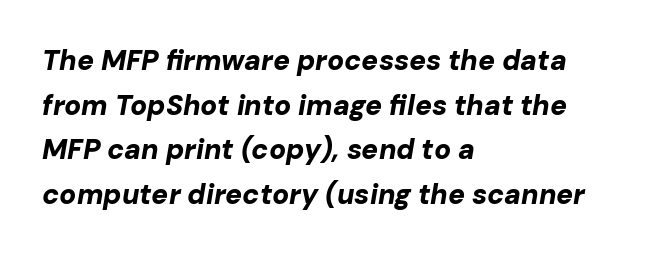
Q: Is the text bold? A: Yes.
Q: Is the text italic (slanted)? A: Yes, it leans right by about 10 degrees.
Q: Is the text underlined? A: No.
Q: How is the paragraph aligned? A: Left-aligned.
Q: Is the spacing between letters normal or unusually wide? A: Normal.
Q: Is the spacing between lines tight, normal or loose? A: Normal.
Q: Width (condensed, normal, or wide)? A: Normal.
Q: Stroke contrast? A: Low.
Q: x-height? A: Medium.
Q: Monospaced? A: No.
